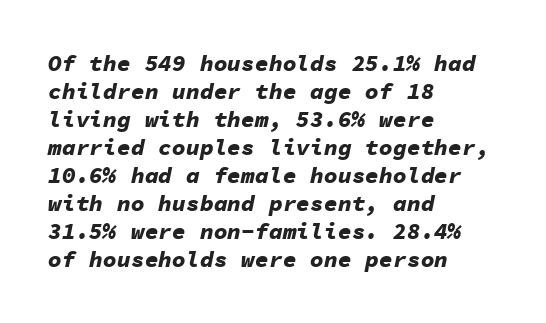
The image shows 23 px bold type, italic (leaning right); set left-aligned, line spacing 1.22x, normal letter spacing, not underlined.
